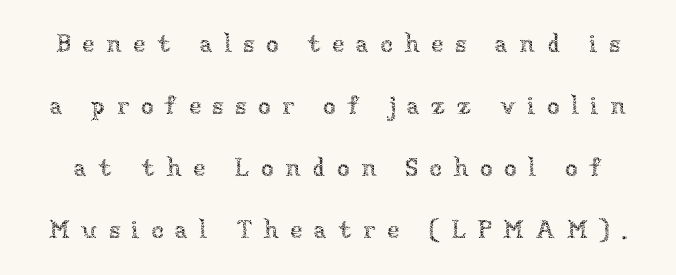
The image shows 26 px text type, upright; set loose line spacing (2.39x), unusually wide letter spacing (+0.43 em), not underlined.
